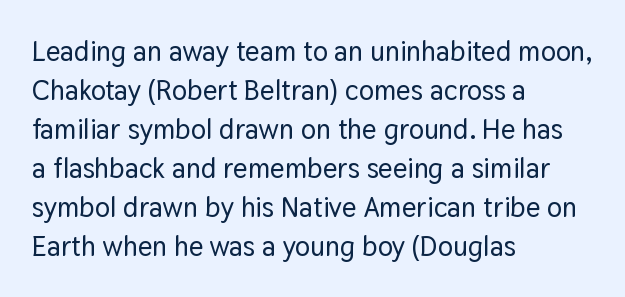
The specimen omits any rule beneath the text block's lines. The letters advance in unequal steps, a hallmark of proportional type. Between one letter and the next there's only the usual sliver of space. This is sans-serif lettering, the kind often seen on screens and signage. Horizontally, the lines are justified to the leading edge only. Posture: vertical.
